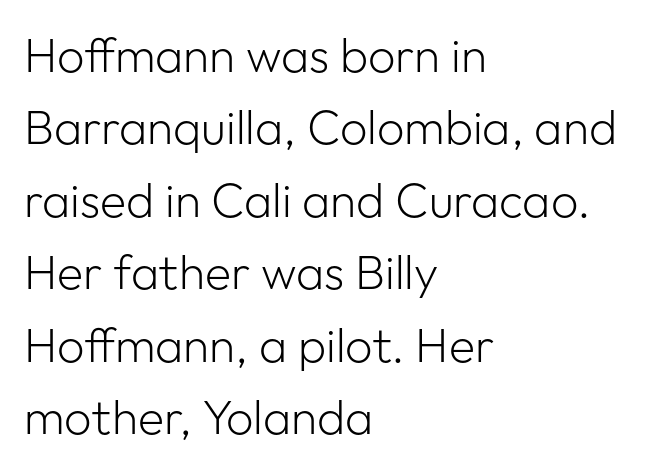
The image shows 48 px light sans-serif type, upright; set left-aligned, normal line spacing (1.51x), normal letter spacing, not underlined; low stroke contrast and a medium x-height.
